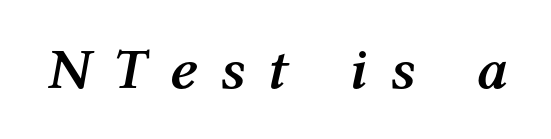
Q: Is the text bold? A: Yes.
Q: Is the text italic (slanted)? A: Yes, it leans right by about 12 degrees.
Q: Is the text underlined? A: No.
Q: Is the spacing between letters normal or unusually wide? A: Unusually wide.
Q: Width (condensed, normal, or wide)? A: Normal.
Q: Stroke contrast? A: Medium.
Q: x-height? A: Medium.
Q: Monospaced? A: No.
